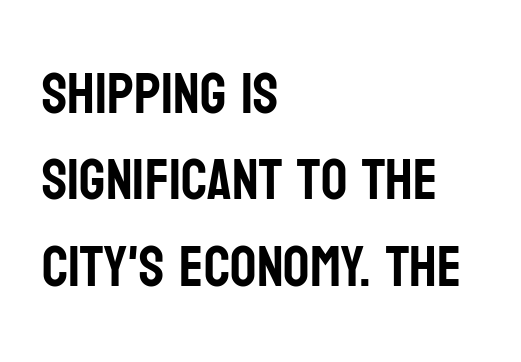
Q: Is the text italic (slanted)? A: No, it is upright.
Q: Is the typeface a serif or a sans-serif typeface? A: Sans-serif.
Q: Is the text underlined? A: No.
Q: How is the paragraph aligned? A: Left-aligned.
Q: Is the spacing between letters normal or unusually wide? A: Normal.
Q: Is the spacing between lines tight, normal or loose? A: Normal.
Q: Width (condensed, normal, or wide)? A: Condensed.
Q: Stroke contrast? A: Low.
Q: x-height? A: Large.
Q: Monospaced? A: No.
